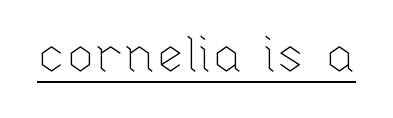
{"italic": "no", "bold": "no", "weight": "thin", "width": "normal", "stroke_contrast": "low", "x_height": "medium", "monospaced": "no", "underline": "yes", "letter_spacing": "normal", "letter_spacing_em": 0.0, "glyph_px": 51}
